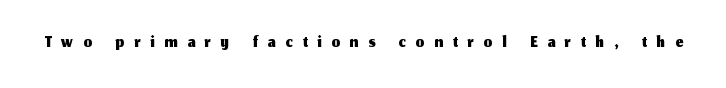
The image shows 27 px text type, upright; set unusually wide letter spacing (+0.37 em), not underlined.
